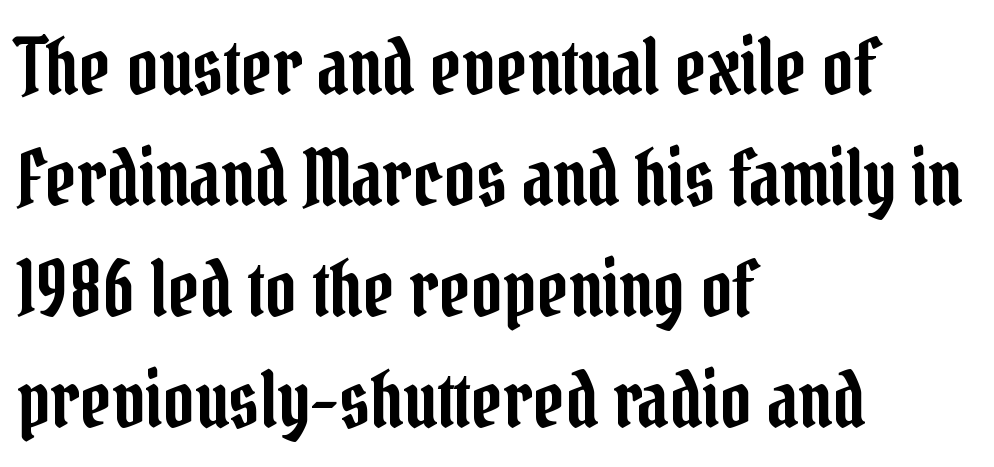
{"serif": "yes", "italic": "no", "width": "condensed", "stroke_contrast": "low", "x_height": "medium", "monospaced": "no", "underline": "no", "align": "left", "line_spacing": "normal", "line_spacing_ratio": 1.44, "letter_spacing": "normal", "letter_spacing_em": 0.0, "glyph_px": 77}
